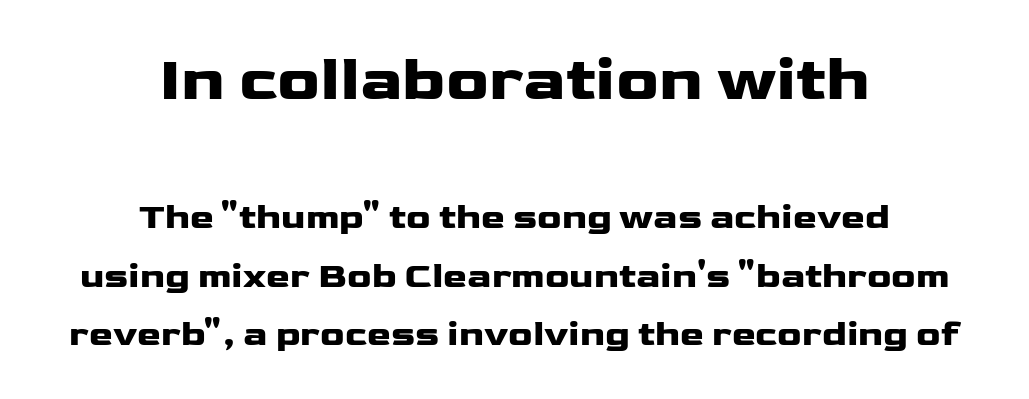
Q: Is the text bold? A: Yes.
Q: Is the text italic (slanted)? A: No, it is upright.
Q: Is the typeface a serif or a sans-serif typeface? A: Sans-serif.
Q: Is the text underlined? A: No.
Q: How is the paragraph aligned? A: Centered.
Q: Is the spacing between letters normal or unusually wide? A: Normal.
Q: Is the spacing between lines tight, normal or loose? A: Normal.
Q: Which block of text is set in a larger size, the first (top) or the second (bottom)? A: The first (top) one.
Q: Width (condensed, normal, or wide)? A: Wide.
Q: Stroke contrast? A: Low.
Q: x-height? A: Medium.
Q: Monospaced? A: No.
